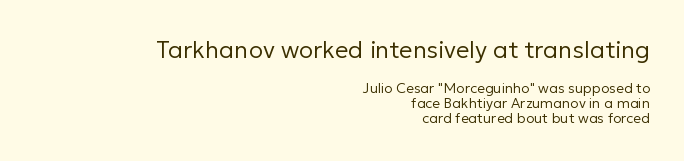
Q: Is the text bold? A: No.
Q: Is the text italic (slanted)? A: No, it is upright.
Q: Is the text underlined? A: No.
Q: How is the paragraph aligned? A: Right-aligned.
Q: Is the spacing between letters normal or unusually wide? A: Normal.
Q: Is the spacing between lines tight, normal or loose? A: Tight.
Q: Which block of text is set in a larger size, the first (top) or the second (bottom)? A: The first (top) one.
